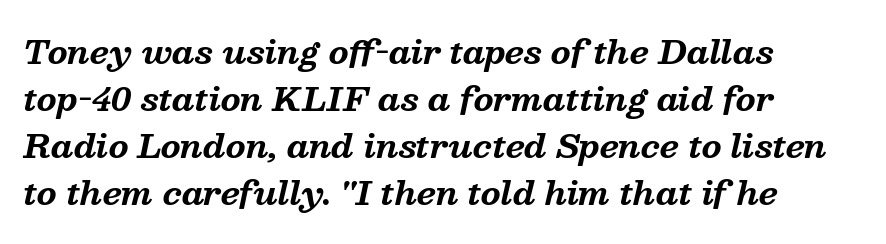
The image shows 32 px bold serif type, italic (leaning right); set left-aligned, normal line spacing (1.47x), normal letter spacing, not underlined; medium stroke contrast and a medium x-height.
